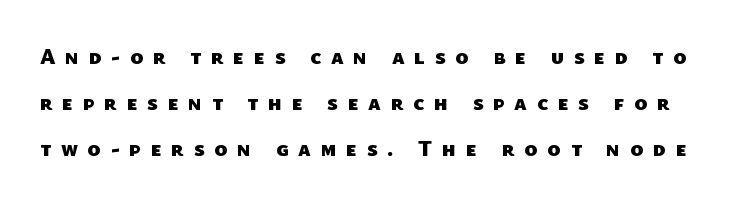
{"bold": "yes", "underline": "no", "line_spacing": "loose", "line_spacing_ratio": 2.09, "letter_spacing": "wide", "letter_spacing_em": 0.44, "glyph_px": 22}
